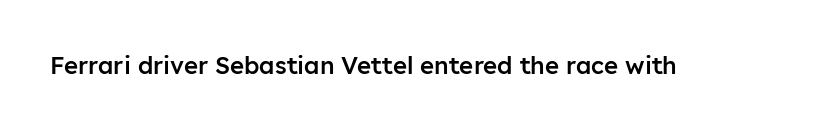
Quick note: underline off. Rendered with straight, roman letterforms. Each word holds together tightly as a unit, with standard inter-letter gaps. Slightly chunky letters — semibold, I'd say, not full bold.
